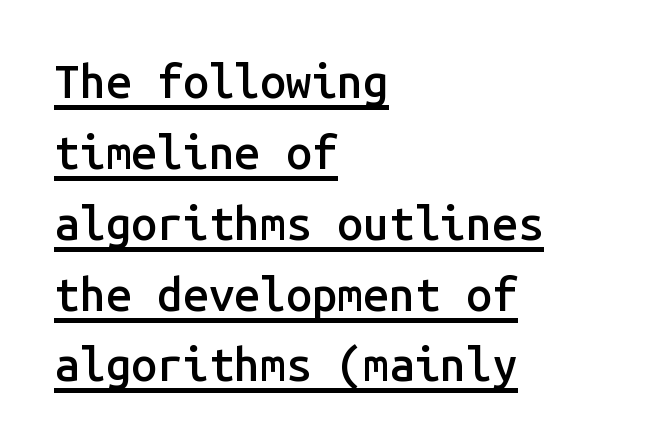
The image shows 46 px semibold sans-serif type, upright, monospaced; set left-aligned, normal line spacing (1.54x), normal letter spacing, underlined; low stroke contrast and a medium x-height.
